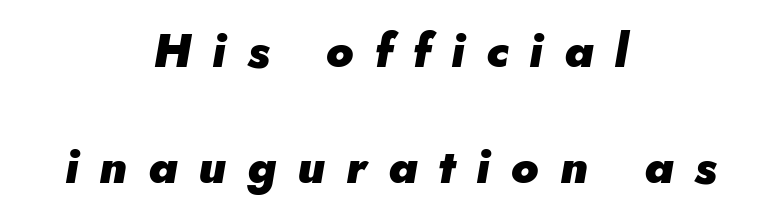
Q: Is the text bold? A: Yes.
Q: Is the text italic (slanted)? A: Yes, it leans right by about 5 degrees.
Q: Is the text underlined? A: No.
Q: How is the paragraph aligned? A: Centered.
Q: Is the spacing between letters normal or unusually wide? A: Unusually wide.
Q: Is the spacing between lines tight, normal or loose? A: Loose.
Q: Width (condensed, normal, or wide)? A: Normal.
Q: Stroke contrast? A: Low.
Q: x-height? A: Small.
Q: Monospaced? A: No.
